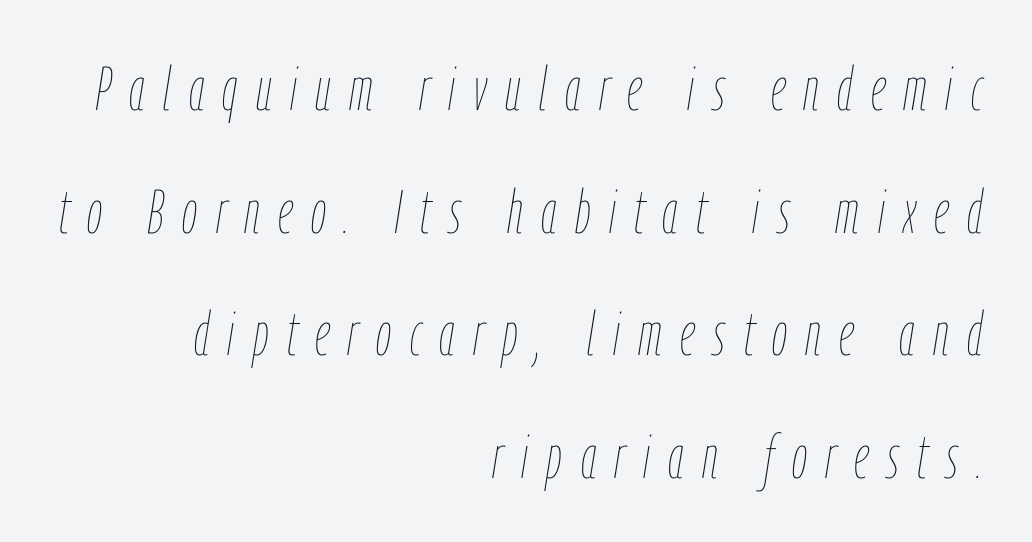
{"italic": "yes", "lean": "right", "slant_degrees": 9, "bold": "no", "weight": "thin", "width": "condensed", "stroke_contrast": "low", "x_height": "medium", "monospaced": "no", "underline": "no", "align": "right", "line_spacing": "loose", "line_spacing_ratio": 2.01, "letter_spacing": "wide", "letter_spacing_em": 0.3, "glyph_px": 61}
